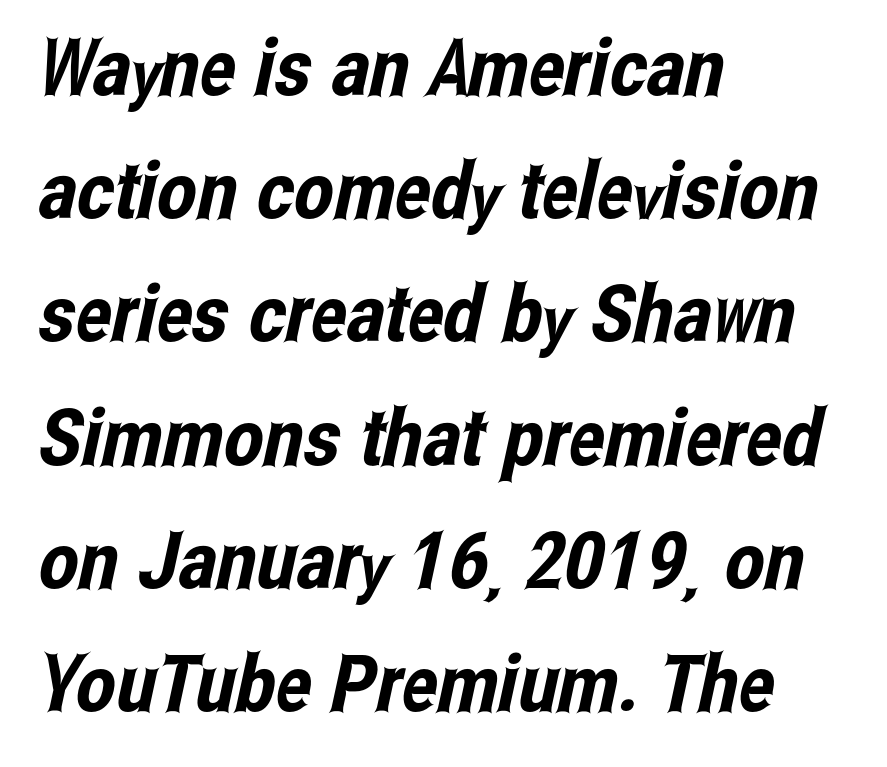
The image shows 79 px condensed sans-serif type; set left-aligned, normal line spacing (1.56x), normal letter spacing, not underlined; low stroke contrast and a medium x-height.
